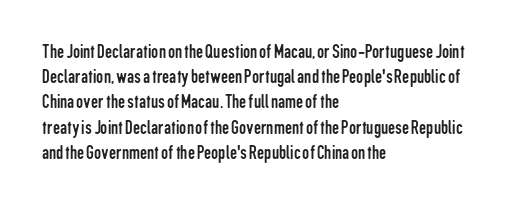
Q: Is the text bold? A: No.
Q: Is the text italic (slanted)? A: No, it is upright.
Q: Is the text underlined? A: No.
Q: How is the paragraph aligned? A: Left-aligned.
Q: Is the spacing between letters normal or unusually wide? A: Normal.
Q: Is the spacing between lines tight, normal or loose? A: Normal.
